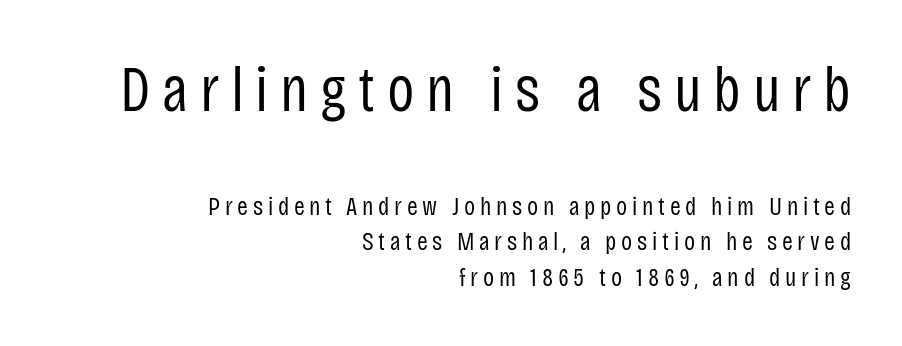
Evenly set lines give the paragraph a standard silhouette. On a weight scale, this lands at 450 or below. The text was rendered using a sans face with plain stroke endings. The strip under each line holds only bare page. Short and long lines alike share a common ending point at right. Character size in the leading block exceeds that of the trailing block.
